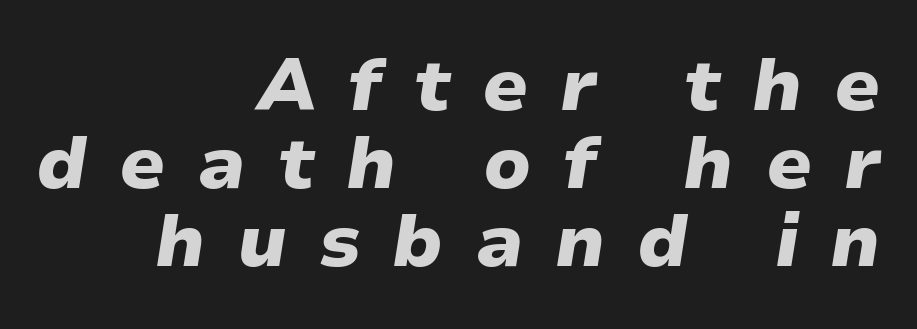
This block would grow much taller if given ordinary leading; it's compressed now. The passage shown is typed in a proportional face where columns would drift. The lines in this sample share a right terminus and differ only in where they begin. You can tell it's italic because the verticals aren't actually vertical. The letterforms stand isolated, each surrounded by extra space.
